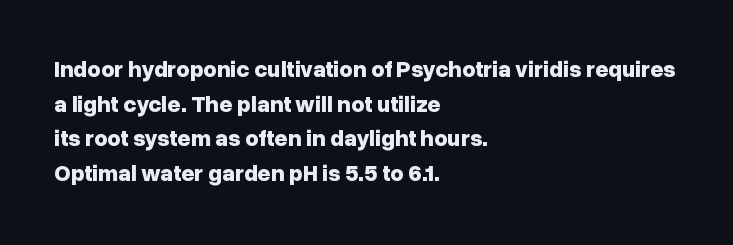
Q: Is the text bold? A: Yes.
Q: Is the text italic (slanted)? A: No, it is upright.
Q: Is the text underlined? A: No.
Q: How is the paragraph aligned? A: Left-aligned.
Q: Is the spacing between letters normal or unusually wide? A: Normal.
Q: Is the spacing between lines tight, normal or loose? A: Normal.
